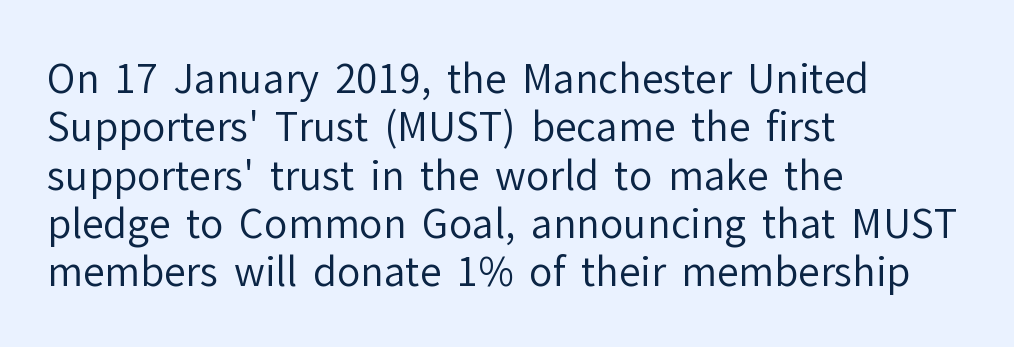
Q: Is the text bold? A: No.
Q: Is the text italic (slanted)? A: No, it is upright.
Q: Is the typeface a serif or a sans-serif typeface? A: Sans-serif.
Q: Is the text underlined? A: No.
Q: How is the paragraph aligned? A: Left-aligned.
Q: Is the spacing between letters normal or unusually wide? A: Normal.
Q: Width (condensed, normal, or wide)? A: Normal.
Q: Stroke contrast? A: Low.
Q: x-height? A: Medium.
Q: Monospaced? A: No.
